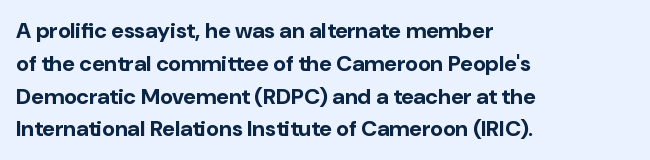
The image shows 22 px bold type, upright; set left-aligned, normal line spacing (1.49x), normal letter spacing, not underlined.
